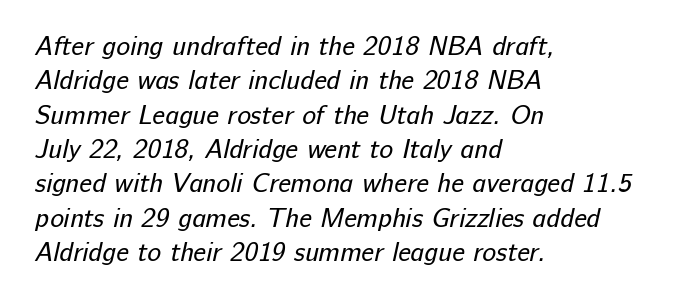
The foot of each line stays bare and open. Compared with a centered layout, this one pins lines to the left instead. The cut favours lightness, reaching ordinary text weight at its darkest. The designer left line spacing at the default.
